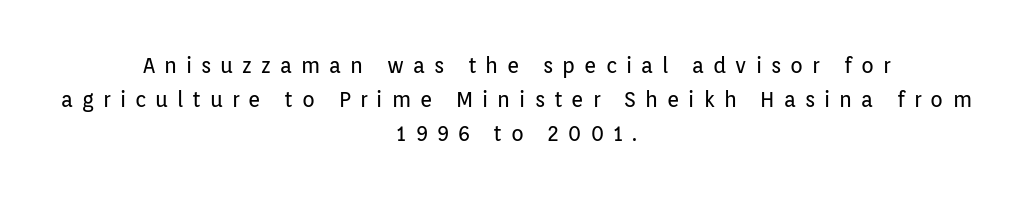
Q: Is the text bold? A: No.
Q: Is the text italic (slanted)? A: No, it is upright.
Q: Is the text underlined? A: No.
Q: How is the paragraph aligned? A: Centered.
Q: Is the spacing between letters normal or unusually wide? A: Unusually wide.
Q: Is the spacing between lines tight, normal or loose? A: Normal.
